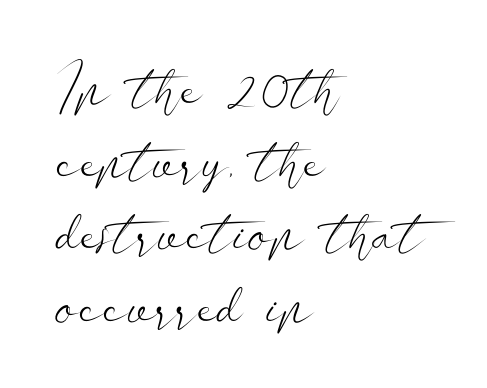
{"serif": "no", "bold": "no", "weight": "light", "width": "wide", "stroke_contrast": "low", "x_height": "small", "monospaced": "no", "underline": "no", "align": "left", "line_spacing_ratio": 1.23, "letter_spacing": "normal", "letter_spacing_em": 0.0, "glyph_px": 59}
